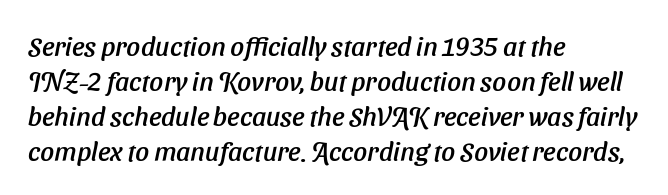
Q: Is the text italic (slanted)? A: Yes, it leans right by about 11 degrees.
Q: Is the text underlined? A: No.
Q: How is the paragraph aligned? A: Left-aligned.
Q: Is the spacing between letters normal or unusually wide? A: Normal.
Q: Is the spacing between lines tight, normal or loose? A: Normal.
